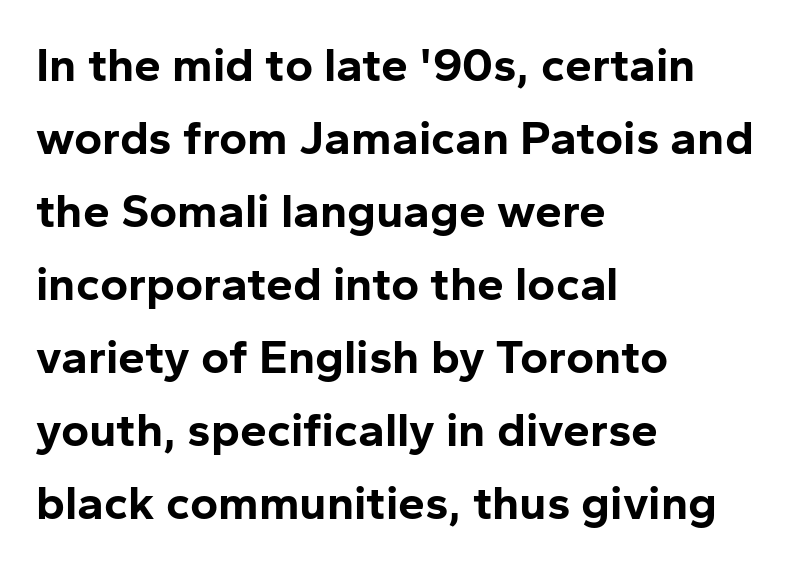
The image shows 48 px bold sans-serif type, upright; set left-aligned, normal line spacing (1.52x), normal letter spacing, not underlined; low stroke contrast and a medium x-height.
